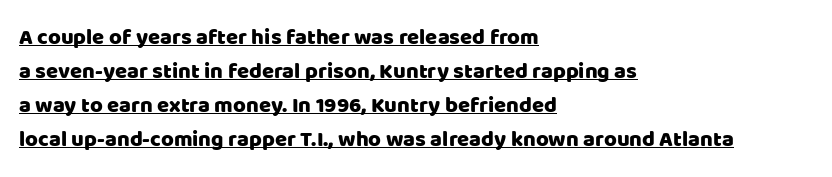
The image shows 22 px text type, upright; set left-aligned, normal line spacing (1.54x), normal letter spacing, underlined.
